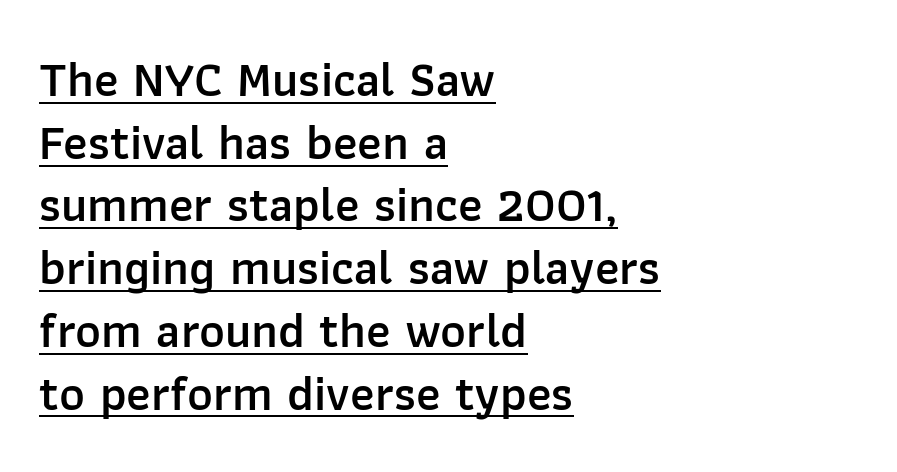
The image shows 49 px semibold sans-serif type, upright; set left-aligned, normal line spacing (1.28x), normal letter spacing, underlined; low stroke contrast and a medium x-height.
